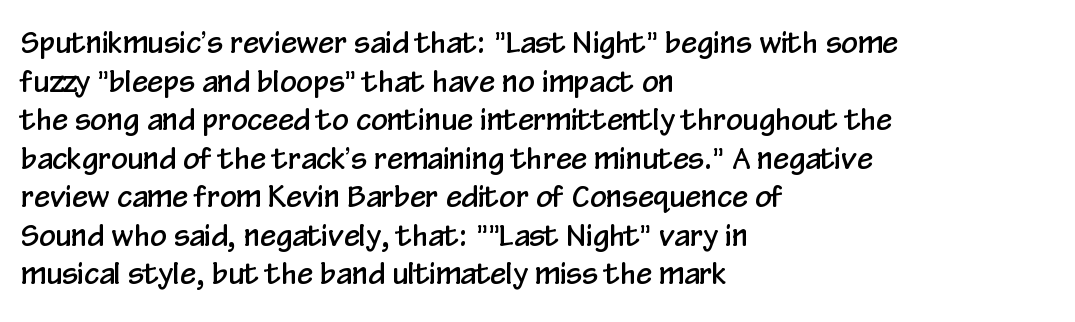
The image shows 29 px condensed sans-serif type, upright; set left-aligned, normal line spacing (1.33x), normal letter spacing, not underlined; low stroke contrast and a medium x-height.
